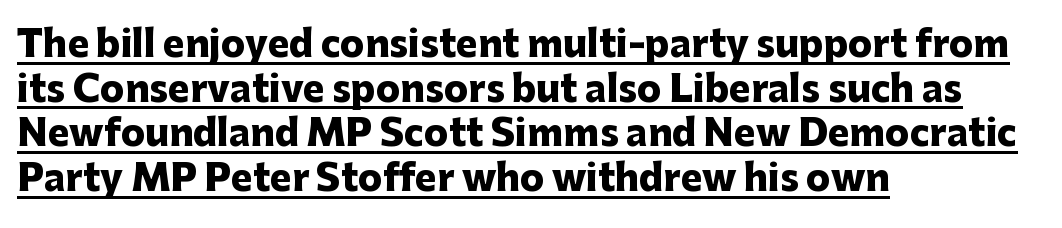
The image shows 36 px heavy sans-serif type, upright; set left-aligned, line spacing 1.24x, normal letter spacing, underlined; low stroke contrast and a medium x-height.
